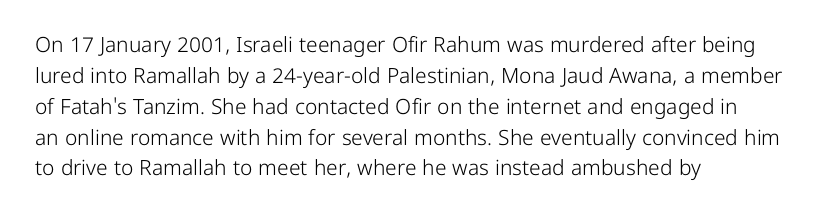
If you drew a line through each stem, it would be perfectly vertical. Leftover space on each line is placed entirely after the last word. The vertical gap from one line to the next is medium. The specimen omits any rule beneath the text block's lines.
